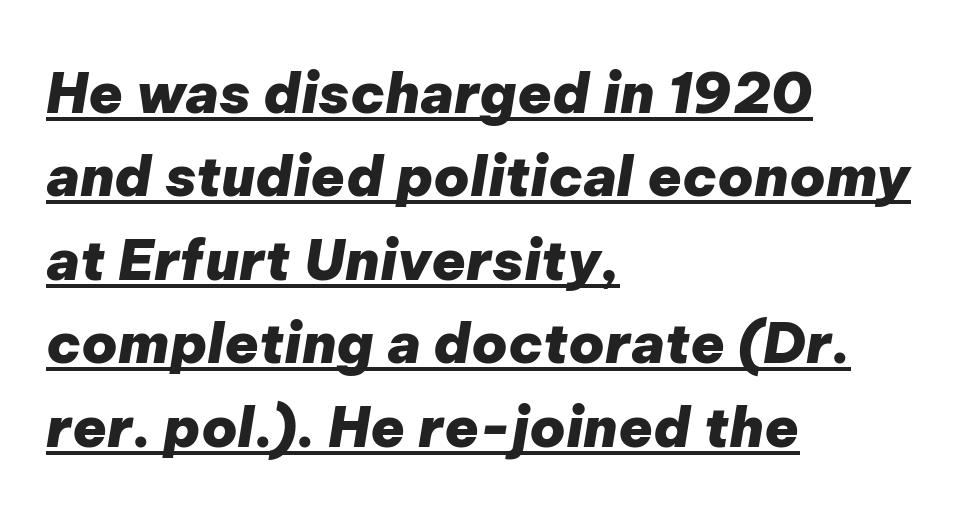
The image shows 56 px heavy type, italic (leaning right); set left-aligned, normal line spacing (1.49x), normal letter spacing, underlined; low stroke contrast and a medium x-height.
